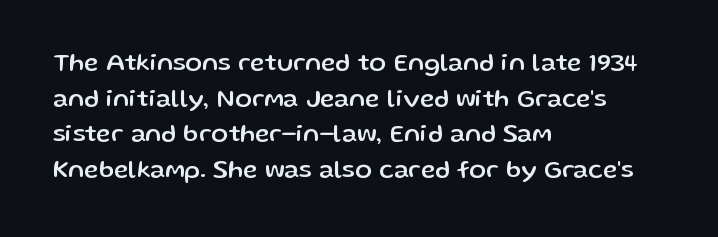
Glyph-to-glyph distance matches everyday printed text. The baseline area is clear. These lines are set flush left with a ragged right edge. Designer's note — italics off, roman on. The rendering uses a moderate line-height, typical for paragraphs.
